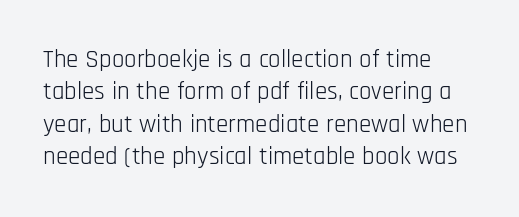
The words here are not underlined. Whoever set this chose a conventional vertical rhythm. Honestly, the letter spacing is just normal — you wouldn't notice it. Tall strokes in this sample are plumb rather than angled. Compared with a centered layout, this one pins lines to the left instead. The weight tops out at a normal text grade.
